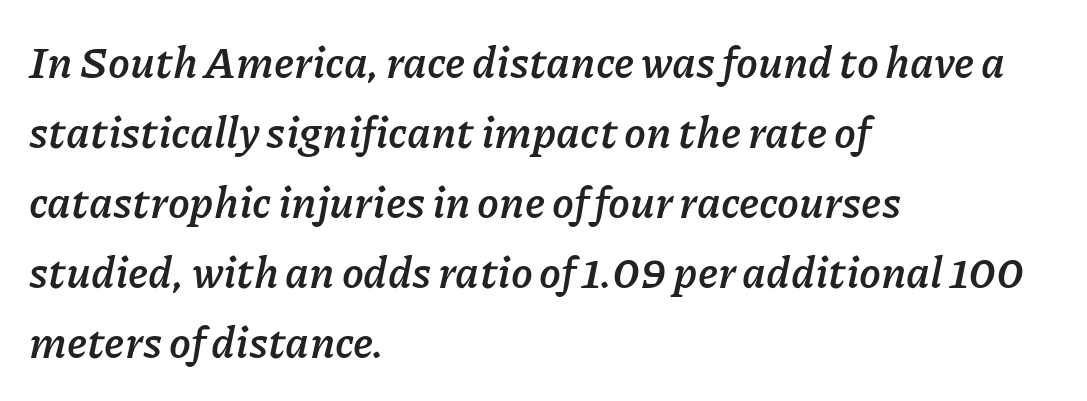
Q: Is the text bold? A: Yes.
Q: Is the text italic (slanted)? A: Yes, it leans right by about 11 degrees.
Q: Is the text underlined? A: No.
Q: How is the paragraph aligned? A: Left-aligned.
Q: Is the spacing between letters normal or unusually wide? A: Normal.
Q: Is the spacing between lines tight, normal or loose? A: Normal.
Q: Width (condensed, normal, or wide)? A: Normal.
Q: Stroke contrast? A: Low.
Q: x-height? A: Medium.
Q: Monospaced? A: No.
